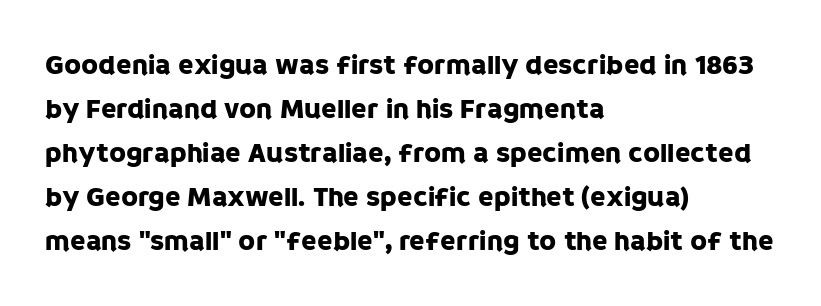
{"serif": "no", "italic": "no", "width": "normal", "stroke_contrast": "low", "x_height": "large", "monospaced": "no", "underline": "no", "align": "left", "line_spacing": "normal", "line_spacing_ratio": 1.57, "letter_spacing": "normal", "letter_spacing_em": 0.0, "glyph_px": 28}
